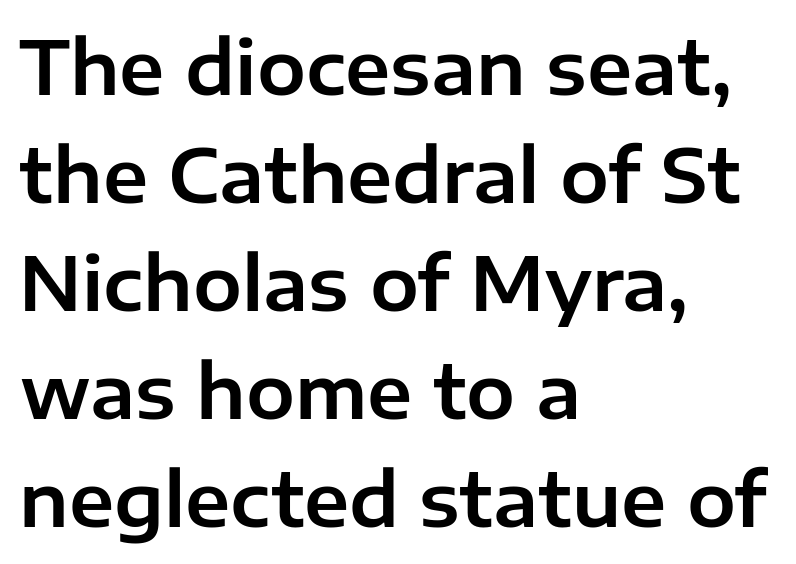
The image shows 73 px sans-serif type, upright; set left-aligned, normal line spacing (1.48x), normal letter spacing, not underlined; low stroke contrast and a medium x-height.
